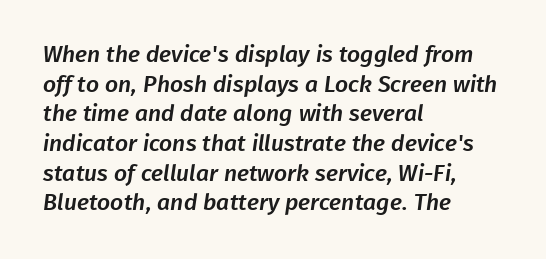
Leading matches the norm, producing a regular column. The passage is arranged the way most books set body copy — flush left. These lines keep a tight, regular rhythm from letter to letter. Underlining? Definitely not there.
